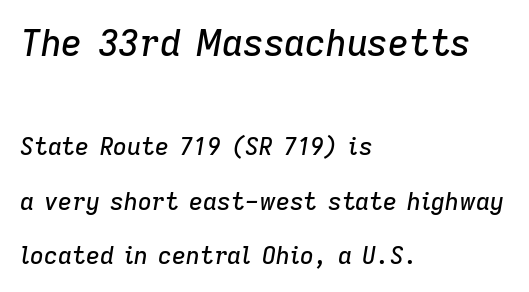
{"italic": "yes", "lean": "right", "slant_degrees": 9, "width": "normal", "stroke_contrast": "low", "x_height": "medium", "monospaced": "no", "underline": "no", "align": "left", "line_spacing": "loose", "line_spacing_ratio": 2.28, "letter_spacing": "normal", "letter_spacing_em": 0.0, "larger_block": "first", "size_ratio": 1.5, "glyph_px": 36}
